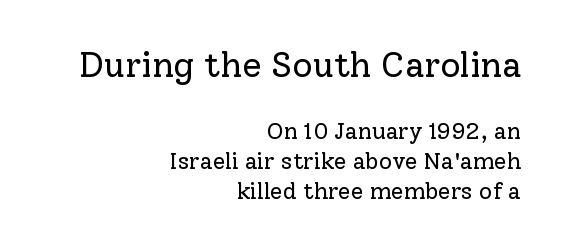
The image shows 35 px regular-weight serif type, upright; set right-aligned, normal line spacing (1.31x), normal letter spacing, not underlined; the first (top) block is 1.52x larger; low stroke contrast and a medium x-height.
